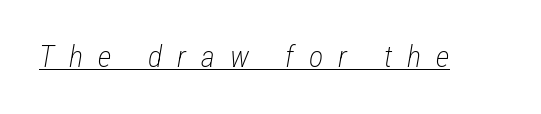
Q: Is the text bold? A: No.
Q: Is the text italic (slanted)? A: Yes, it leans right by about 12 degrees.
Q: Is the text underlined? A: Yes.
Q: Is the spacing between letters normal or unusually wide? A: Unusually wide.
Q: Width (condensed, normal, or wide)? A: Condensed.
Q: Stroke contrast? A: Low.
Q: x-height? A: Medium.
Q: Monospaced? A: No.
